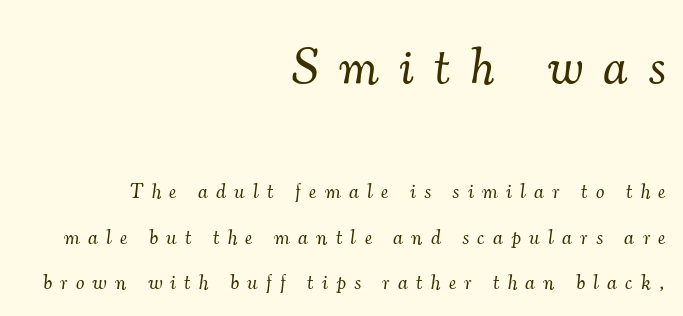
The image shows 52 px light serif type, italic (leaning right); set right-aligned, loose line spacing (2.15x), unusually wide letter spacing (+0.4 em), not underlined; the first (top) block is 2.48x larger; medium stroke contrast and a small x-height.
